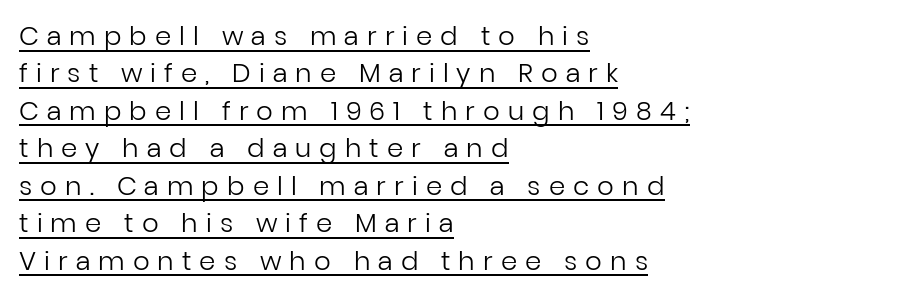
Q: Is the text bold? A: No.
Q: Is the text italic (slanted)? A: No, it is upright.
Q: Is the text underlined? A: Yes.
Q: How is the paragraph aligned? A: Left-aligned.
Q: Is the spacing between letters normal or unusually wide? A: Unusually wide.
Q: Is the spacing between lines tight, normal or loose? A: Normal.
